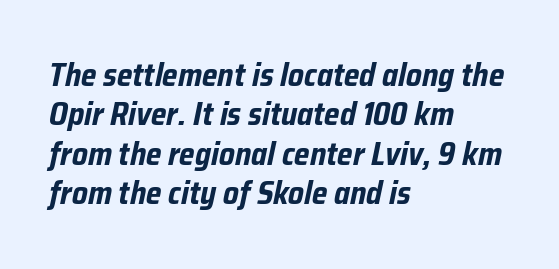
Q: Is the text bold? A: Yes.
Q: Is the text italic (slanted)? A: Yes, it leans right by about 12 degrees.
Q: Is the text underlined? A: No.
Q: How is the paragraph aligned? A: Left-aligned.
Q: Is the spacing between letters normal or unusually wide? A: Normal.
Q: Width (condensed, normal, or wide)? A: Condensed.
Q: Stroke contrast? A: Low.
Q: x-height? A: Medium.
Q: Monospaced? A: No.
